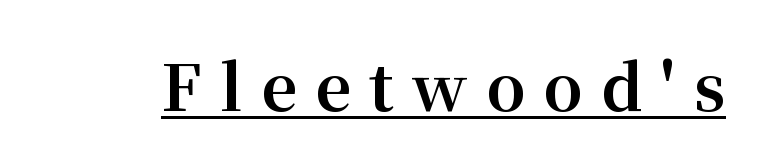
{"serif": "yes", "italic": "no", "bold": "yes", "weight": "bold", "width": "normal", "stroke_contrast": "medium", "x_height": "medium", "monospaced": "no", "underline": "yes", "letter_spacing": "wide", "letter_spacing_em": 0.29, "glyph_px": 63}
